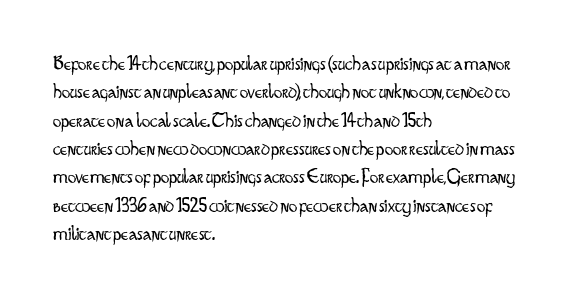
Q: Is the text bold? A: No.
Q: Is the text italic (slanted)? A: No, it is upright.
Q: Is the text underlined? A: No.
Q: How is the paragraph aligned? A: Left-aligned.
Q: Is the spacing between letters normal or unusually wide? A: Normal.
Q: Is the spacing between lines tight, normal or loose? A: Normal.
